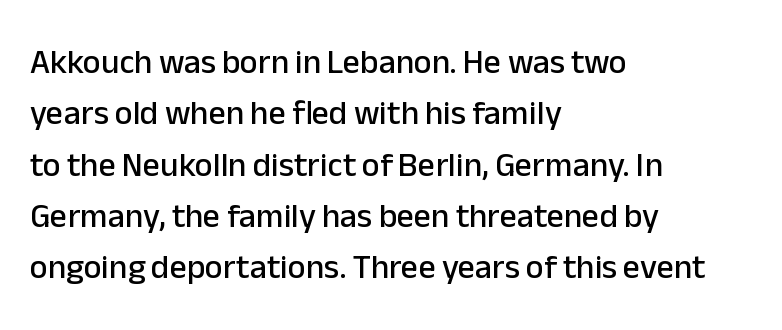
Q: Is the text italic (slanted)? A: No, it is upright.
Q: Is the typeface a serif or a sans-serif typeface? A: Sans-serif.
Q: Is the text underlined? A: No.
Q: How is the paragraph aligned? A: Left-aligned.
Q: Is the spacing between letters normal or unusually wide? A: Normal.
Q: Is the spacing between lines tight, normal or loose? A: Normal.
Q: Width (condensed, normal, or wide)? A: Normal.
Q: Stroke contrast? A: Low.
Q: x-height? A: Medium.
Q: Monospaced? A: No.
